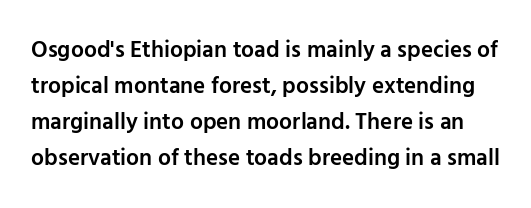
Q: Is the text bold? A: Semi-bold.
Q: Is the text italic (slanted)? A: No, it is upright.
Q: Is the text underlined? A: No.
Q: Is the spacing between letters normal or unusually wide? A: Normal.
Q: Is the spacing between lines tight, normal or loose? A: Normal.
